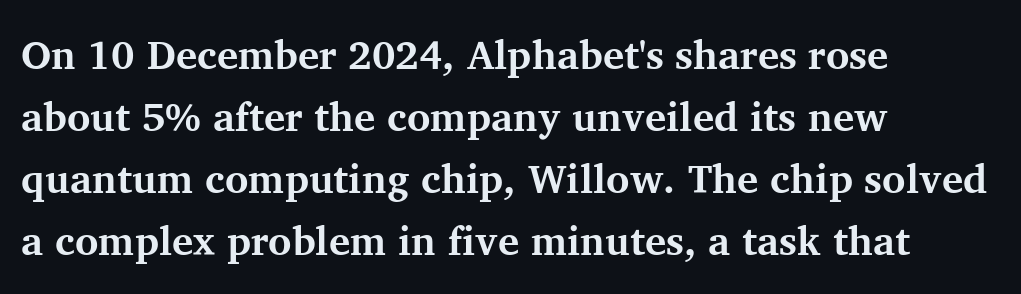
If you drew a line through each stem, it would be perfectly vertical. Thick stems and heavy bowls — unmistakably bold. Notice how the passage keeps a crisp vertical edge on the left only. These lines are rendered in a variable-pitch font.
